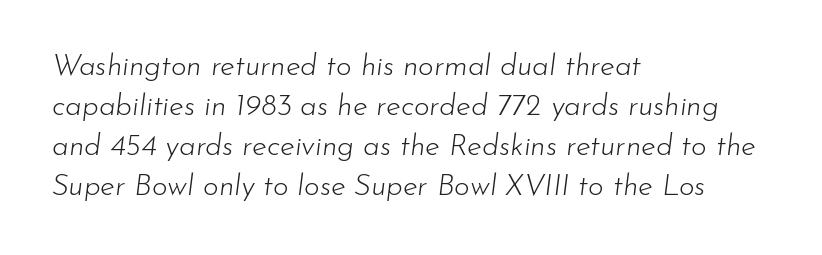
Q: Is the text bold? A: No.
Q: Is the text italic (slanted)? A: Yes, it leans right by about 7 degrees.
Q: Is the text underlined? A: No.
Q: How is the paragraph aligned? A: Left-aligned.
Q: Is the spacing between letters normal or unusually wide? A: Normal.
Q: Is the spacing between lines tight, normal or loose? A: Normal.
Q: Width (condensed, normal, or wide)? A: Normal.
Q: Stroke contrast? A: Low.
Q: x-height? A: Small.
Q: Monospaced? A: No.
